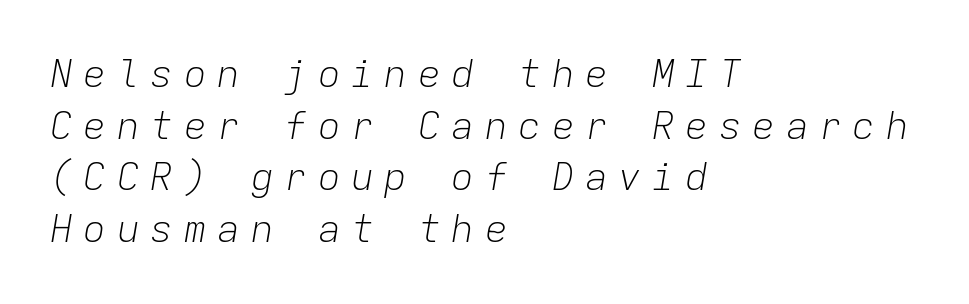
Q: Is the text bold? A: No.
Q: Is the text italic (slanted)? A: Yes, it leans right by about 9 degrees.
Q: Is the text underlined? A: No.
Q: How is the paragraph aligned? A: Left-aligned.
Q: Is the spacing between letters normal or unusually wide? A: Unusually wide.
Q: Is the spacing between lines tight, normal or loose? A: Normal.
Q: Width (condensed, normal, or wide)? A: Normal.
Q: Stroke contrast? A: Low.
Q: x-height? A: Medium.
Q: Monospaced? A: Yes.
